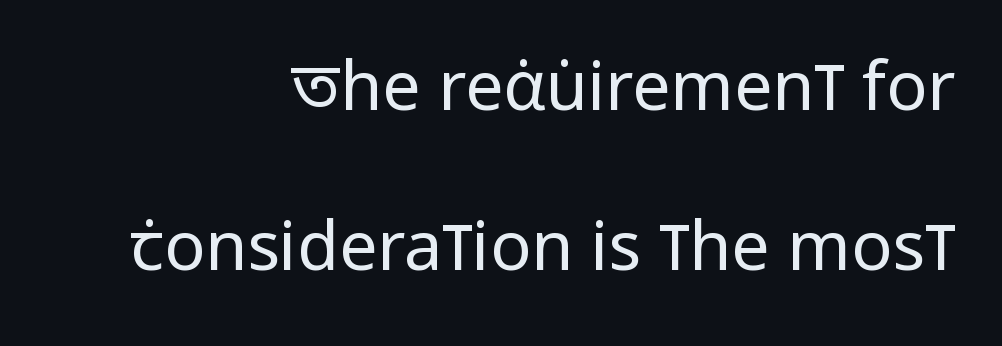
In CSS terms this would be text-align: right. The face looks like a standard text weight, possibly lighter. These lines are rendered in a variable-pitch font. Does extra space separate the letters? No, they use regular spacing.
